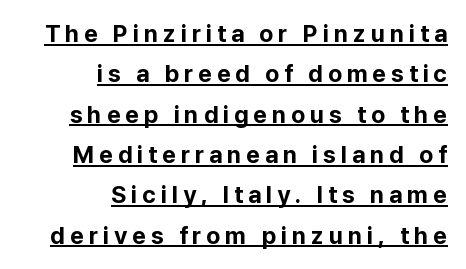
Q: Is the text bold? A: Yes.
Q: Is the text italic (slanted)? A: No, it is upright.
Q: Is the text underlined? A: Yes.
Q: How is the paragraph aligned? A: Right-aligned.
Q: Is the spacing between letters normal or unusually wide? A: Unusually wide.
Q: Is the spacing between lines tight, normal or loose? A: Normal.
